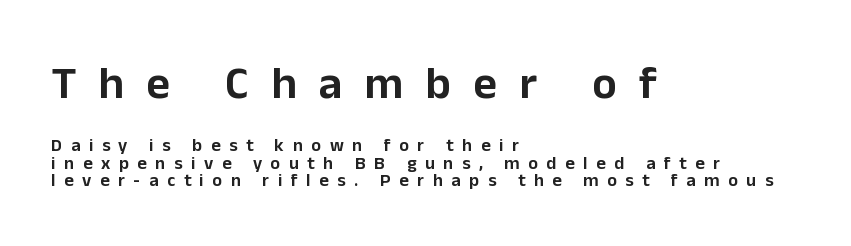
Q: Is the text italic (slanted)? A: No, it is upright.
Q: Is the typeface a serif or a sans-serif typeface? A: Sans-serif.
Q: Is the text underlined? A: No.
Q: How is the paragraph aligned? A: Left-aligned.
Q: Is the spacing between letters normal or unusually wide? A: Unusually wide.
Q: Is the spacing between lines tight, normal or loose? A: Tight.
Q: Which block of text is set in a larger size, the first (top) or the second (bottom)? A: The first (top) one.
Q: Width (condensed, normal, or wide)? A: Normal.
Q: Stroke contrast? A: Low.
Q: x-height? A: Medium.
Q: Monospaced? A: No.
